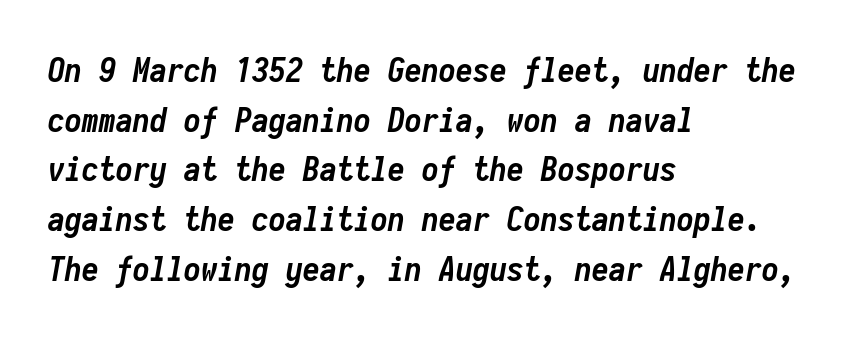
The image shows 34 px semibold, condensed type, italic (leaning right), monospaced; set left-aligned, normal line spacing (1.46x), normal letter spacing, not underlined; low stroke contrast and a medium x-height.
